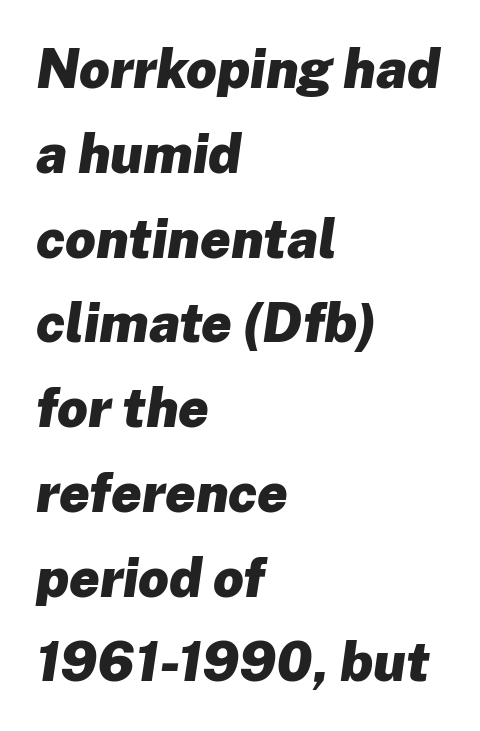
Q: Is the text bold? A: Yes.
Q: Is the text italic (slanted)? A: Yes, it leans right by about 8 degrees.
Q: Is the text underlined? A: No.
Q: How is the paragraph aligned? A: Left-aligned.
Q: Is the spacing between letters normal or unusually wide? A: Normal.
Q: Is the spacing between lines tight, normal or loose? A: Normal.
Q: Width (condensed, normal, or wide)? A: Normal.
Q: Stroke contrast? A: Low.
Q: x-height? A: Medium.
Q: Monospaced? A: No.
